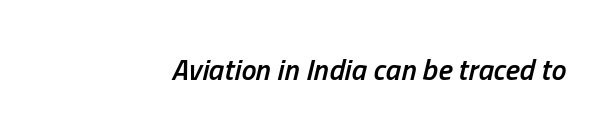
The image shows 30 px semibold, condensed type, italic (leaning right); set normal letter spacing, not underlined; low stroke contrast and a medium x-height.
